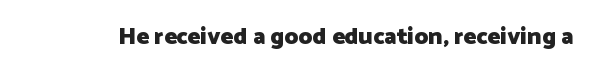
The image shows 24 px bold type, upright; set normal letter spacing, not underlined.
